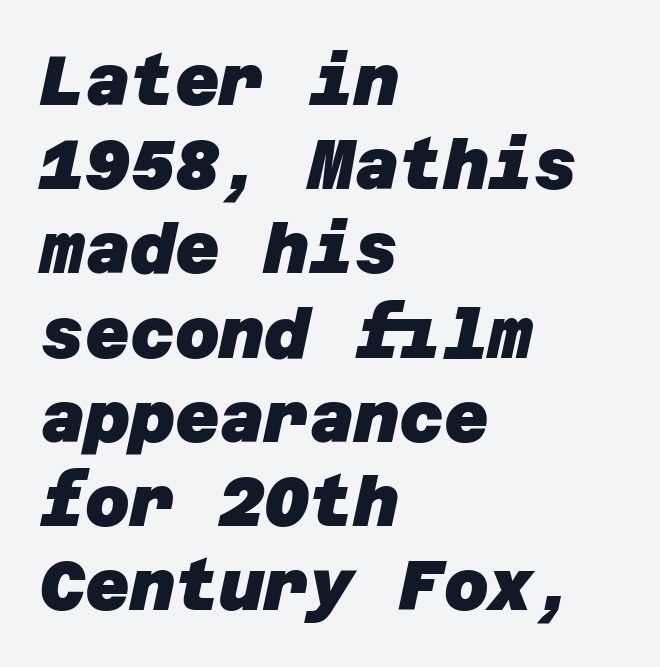
Words float on clear page, feet unadorned. Short note: letters normally spaced. The typeface chosen for these lines omits serifs. I'd describe the lettering as bold — thick and assertive.
